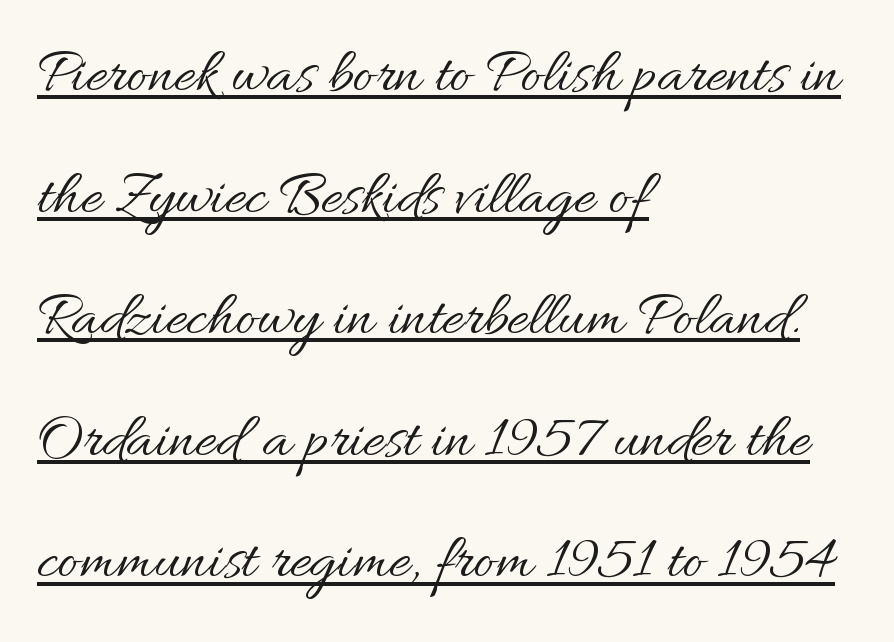
Q: Is the text bold? A: No.
Q: Is the text italic (slanted)? A: Yes.
Q: Is the text underlined? A: Yes.
Q: How is the paragraph aligned? A: Left-aligned.
Q: Is the spacing between letters normal or unusually wide? A: Normal.
Q: Is the spacing between lines tight, normal or loose? A: Loose.
Q: Width (condensed, normal, or wide)? A: Normal.
Q: Stroke contrast? A: Medium.
Q: x-height? A: Small.
Q: Monospaced? A: No.
